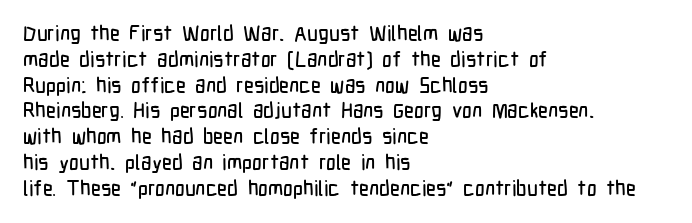
Q: Is the text italic (slanted)? A: No, it is upright.
Q: Is the text underlined? A: No.
Q: How is the paragraph aligned? A: Left-aligned.
Q: Is the spacing between letters normal or unusually wide? A: Normal.
